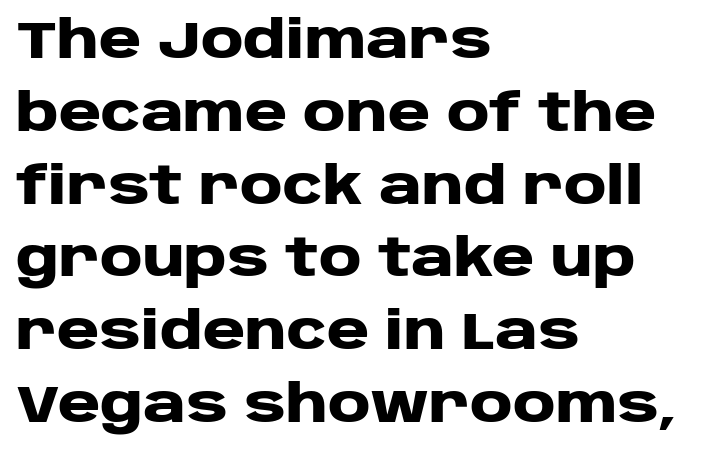
Q: Is the text bold? A: Yes.
Q: Is the text italic (slanted)? A: No, it is upright.
Q: Is the typeface a serif or a sans-serif typeface? A: Sans-serif.
Q: Is the text underlined? A: No.
Q: How is the paragraph aligned? A: Left-aligned.
Q: Is the spacing between letters normal or unusually wide? A: Normal.
Q: Is the spacing between lines tight, normal or loose? A: Normal.
Q: Width (condensed, normal, or wide)? A: Wide.
Q: Stroke contrast? A: Low.
Q: x-height? A: Large.
Q: Monospaced? A: No.
